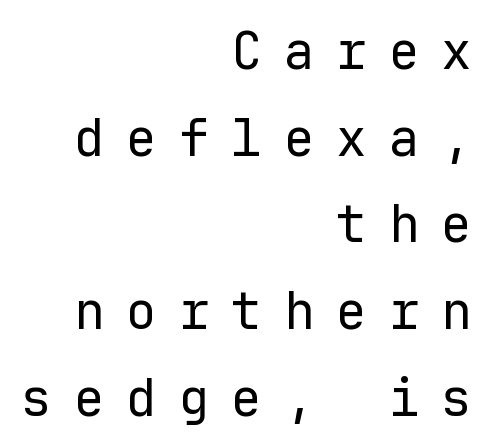
{"serif": "no", "italic": "no", "bold": "no", "weight": "regular", "width": "normal", "stroke_contrast": "low", "x_height": "medium", "monospaced": "yes", "underline": "no", "align": "right", "line_spacing": "normal", "line_spacing_ratio": 1.7, "letter_spacing": "wide", "letter_spacing_em": 0.43, "glyph_px": 51}
